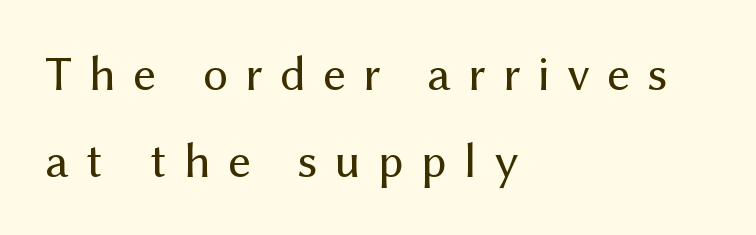
Weight: regular or lighter. Someone cranked the tracking dial way up on this one. The specimen reads as upright at a glance. Words float on clear page, feet unadorned. In terms of letterform style, serifs are entirely absent. Varying glyph widths throughout — classic text-font behaviour.
